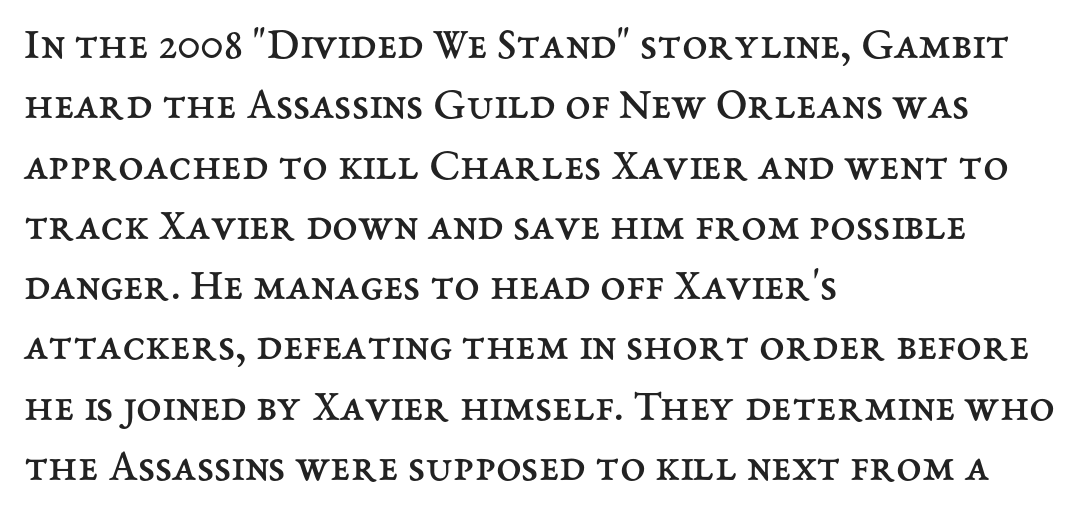
Q: Is the text bold? A: No.
Q: Is the text italic (slanted)? A: No, it is upright.
Q: Is the text underlined? A: No.
Q: How is the paragraph aligned? A: Left-aligned.
Q: Is the spacing between letters normal or unusually wide? A: Normal.
Q: Is the spacing between lines tight, normal or loose? A: Normal.
Q: Width (condensed, normal, or wide)? A: Normal.
Q: Stroke contrast? A: Medium.
Q: x-height? A: Medium.
Q: Monospaced? A: No.
